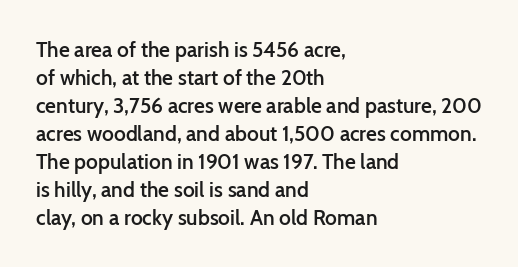
Q: Is the text bold? A: Semi-bold.
Q: Is the text italic (slanted)? A: No, it is upright.
Q: Is the text underlined? A: No.
Q: How is the paragraph aligned? A: Left-aligned.
Q: Is the spacing between letters normal or unusually wide? A: Normal.
Q: Is the spacing between lines tight, normal or loose? A: Normal.
